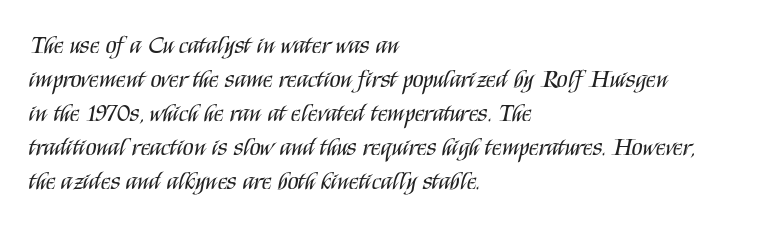
Q: Is the text bold? A: No.
Q: Is the text italic (slanted)? A: Yes.
Q: Is the text underlined? A: No.
Q: How is the paragraph aligned? A: Left-aligned.
Q: Is the spacing between letters normal or unusually wide? A: Normal.
Q: Is the spacing between lines tight, normal or loose? A: Normal.
